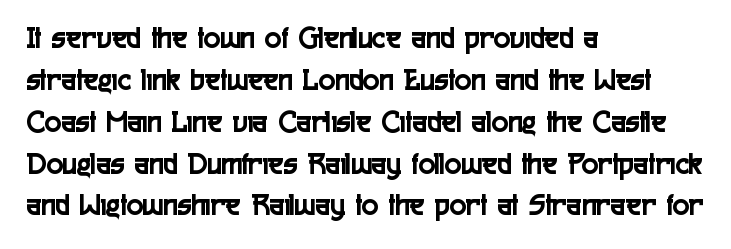
Q: Is the text italic (slanted)? A: No, it is upright.
Q: Is the typeface a serif or a sans-serif typeface? A: Sans-serif.
Q: Is the text underlined? A: No.
Q: How is the paragraph aligned? A: Left-aligned.
Q: Is the spacing between letters normal or unusually wide? A: Normal.
Q: Is the spacing between lines tight, normal or loose? A: Normal.
Q: Width (condensed, normal, or wide)? A: Condensed.
Q: x-height? A: Medium.
Q: Monospaced? A: No.
